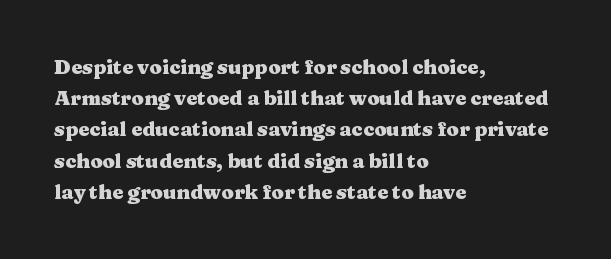
Beneath every word, the page is bare. The letterforms sit shoulder to shoulder at normal distance. The typesetter chose a ragged-right arrangement here. What weight is shown? A full bold with thick strokes.
